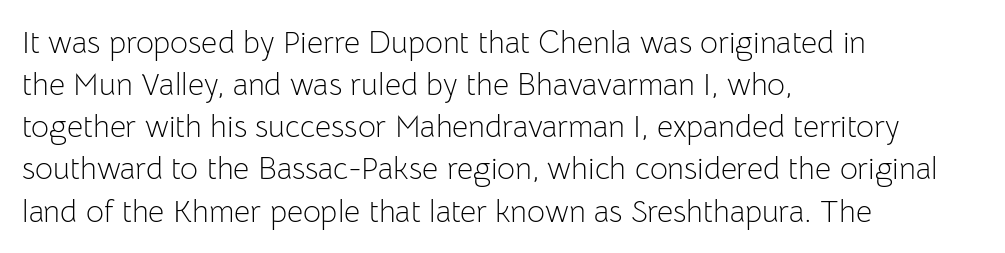
A typesetter would label this face a sans. A typesetter would call this zero additional tracking. The rendering uses natural spacing where letterforms have individual widths. These glyphs show unthickened strokes, regular width or finer. The leading is moderate, giving the passage an even texture.
